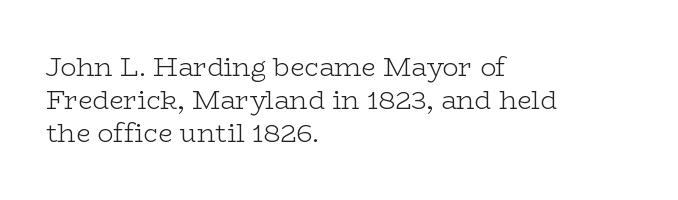
The image shows 26 px text type, upright; set left-aligned, normal line spacing (1.27x), normal letter spacing, not underlined.
